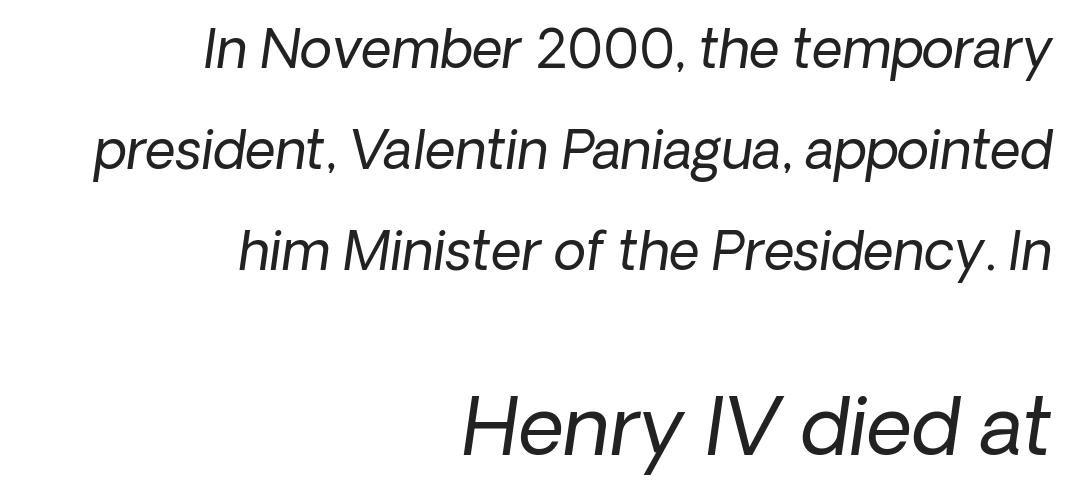
{"serif": "no", "bold": "no", "weight": "regular", "width": "normal", "stroke_contrast": "low", "x_height": "medium", "monospaced": "no", "underline": "no", "align": "right", "line_spacing": "loose", "line_spacing_ratio": 1.91, "letter_spacing": "normal", "letter_spacing_em": 0.0, "larger_block": "second", "size_ratio": 1.49, "glyph_px": 79}
